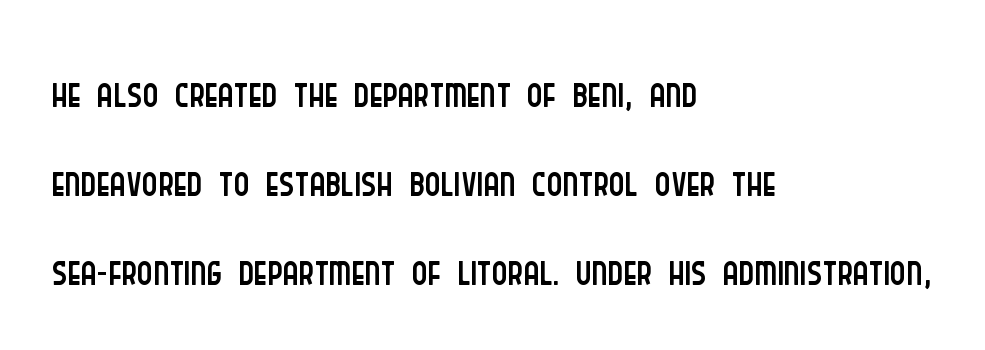
{"serif": "no", "italic": "no", "bold": "no", "weight": "light", "width": "condensed", "stroke_contrast": "low", "x_height": "large", "monospaced": "no", "underline": "no", "align": "left", "line_spacing": "normal", "line_spacing_ratio": 1.48, "letter_spacing": "normal", "letter_spacing_em": 0.0, "glyph_px": 60}
